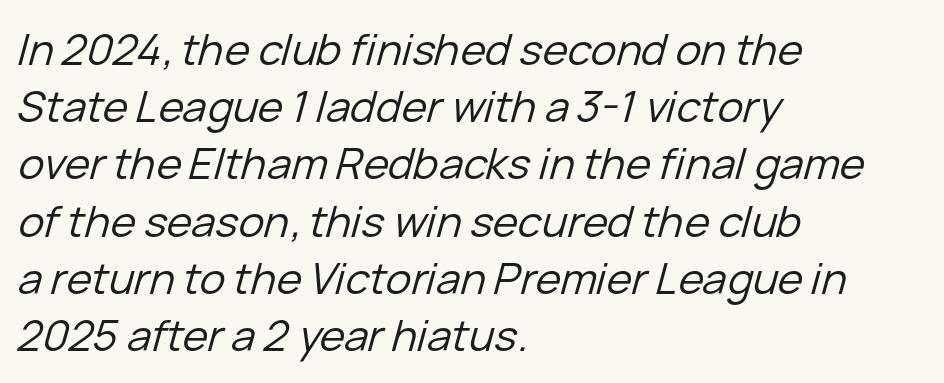
Q: Is the text bold? A: No.
Q: Is the text italic (slanted)? A: Yes, it leans right by about 15 degrees.
Q: Is the text underlined? A: No.
Q: How is the paragraph aligned? A: Left-aligned.
Q: Is the spacing between letters normal or unusually wide? A: Normal.
Q: Is the spacing between lines tight, normal or loose? A: Normal.
Q: Width (condensed, normal, or wide)? A: Normal.
Q: Stroke contrast? A: Low.
Q: x-height? A: Medium.
Q: Monospaced? A: No.
